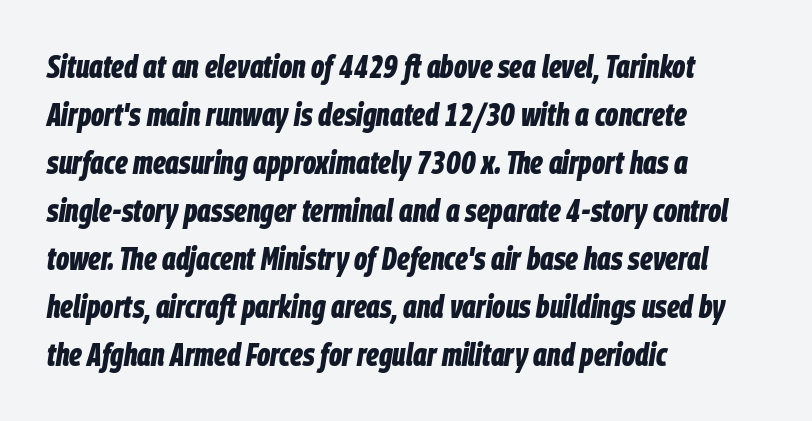
Q: Is the text bold? A: Yes.
Q: Is the text italic (slanted)? A: Yes, it leans right by about 9 degrees.
Q: Is the text underlined? A: No.
Q: How is the paragraph aligned? A: Left-aligned.
Q: Is the spacing between letters normal or unusually wide? A: Normal.
Q: Is the spacing between lines tight, normal or loose? A: Normal.
Q: Width (condensed, normal, or wide)? A: Condensed.
Q: Stroke contrast? A: Low.
Q: x-height? A: Large.
Q: Monospaced? A: No.
